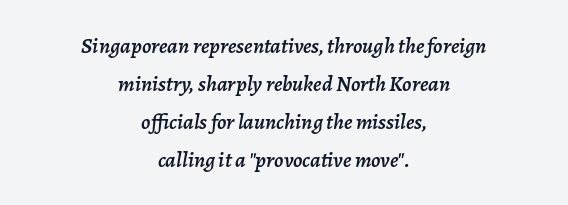
The space directly below the letters is spotless. The rendering applies a slant to the glyphs. Caption: standard tracking, unaltered. The passage is arranged like a title page — every line centered.
